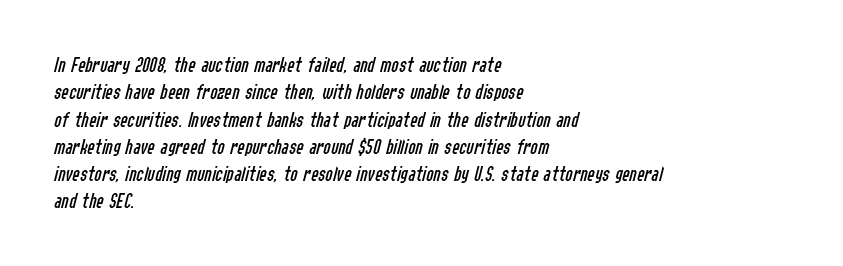
{"italic": "yes", "lean": "right", "slant_degrees": 14, "bold": "no", "underline": "no", "align": "left", "line_spacing_ratio": 1.24, "letter_spacing": "normal", "letter_spacing_em": 0.0, "glyph_px": 22}
